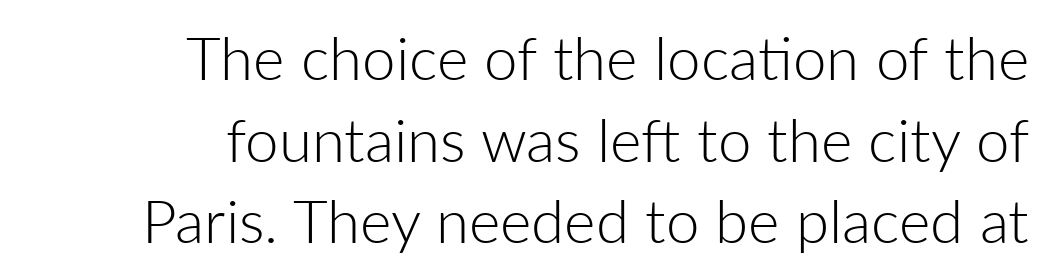
Heaviness? Minimal to ordinary, like unemphasized prose. Is the letter spacing exaggerated? No — it looks like the ordinary default. These lines are rendered in a variable-pitch font. These lines sit exactly where default settings would place them. Every row of glyphs terminates at an identical x-position on the right. Has an underline been added? It has not.
